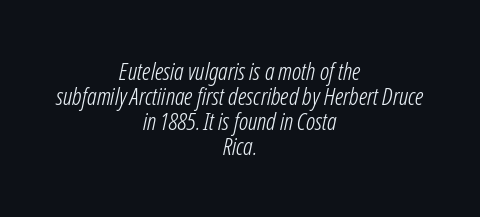
The passage is arranged like a title page — every line centered. A clean baseline with only descenders dipping below it. The typesetting does not lean heavy: it is not bold. The letters are slanted; this is an italic face. The line texture is even and compact thanks to regular tracking. Compared with typical paragraphs, the rows here are closer together.
